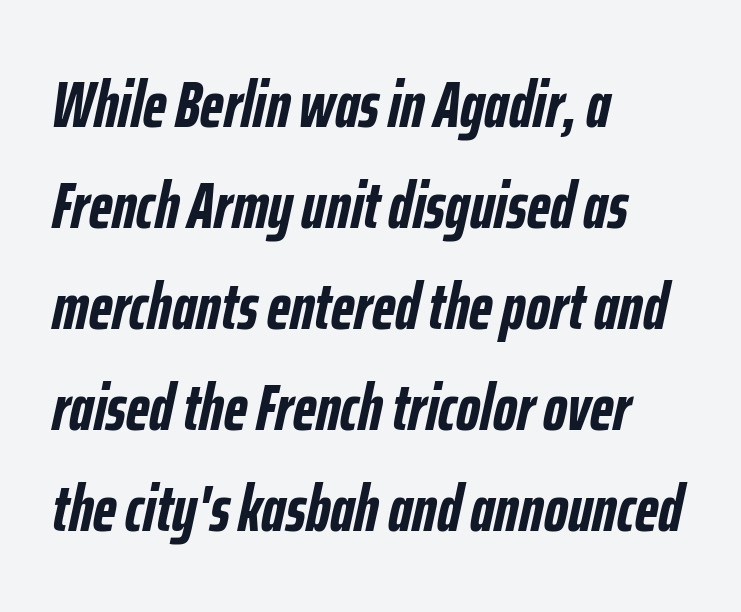
{"italic": "yes", "lean": "right", "slant_degrees": 12, "bold": "yes", "weight": "semibold", "width": "condensed", "stroke_contrast": "low", "x_height": "medium", "monospaced": "no", "underline": "no", "align": "left", "line_spacing": "normal", "line_spacing_ratio": 1.53, "letter_spacing": "normal", "letter_spacing_em": 0.0, "glyph_px": 66}
